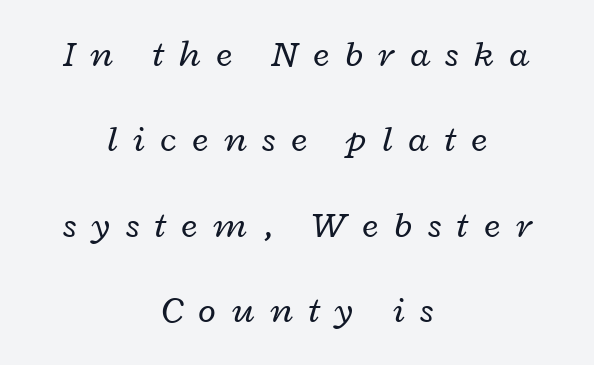
The image shows 37 px regular-weight, wide type, italic (leaning right); set centered, loose line spacing (2.31x), unusually wide letter spacing (+0.42 em), not underlined; low stroke contrast and a medium x-height.
